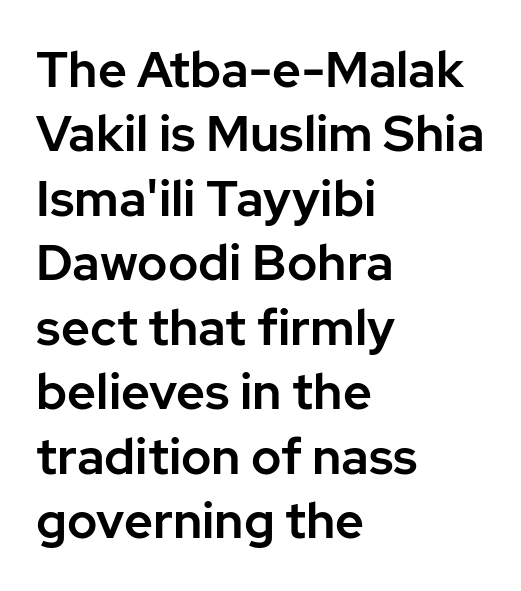
{"serif": "no", "italic": "no", "width": "normal", "stroke_contrast": "low", "x_height": "medium", "monospaced": "no", "underline": "no", "align": "left", "line_spacing": "normal", "line_spacing_ratio": 1.29, "letter_spacing": "normal", "letter_spacing_em": 0.0, "glyph_px": 50}
